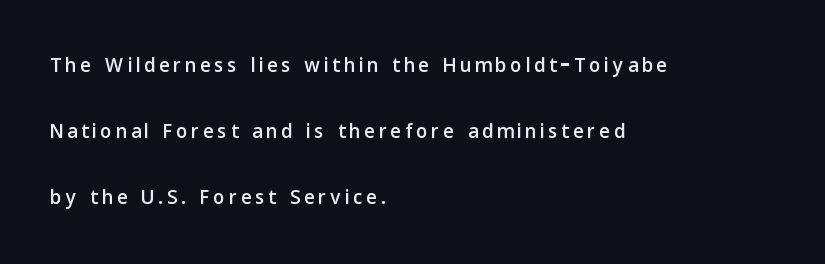
Q: Is the text italic (slanted)? A: No, it is upright.
Q: Is the typeface a serif or a sans-serif typeface? A: Sans-serif.
Q: Is the text underlined? A: No.
Q: How is the paragraph aligned? A: Left-aligned.
Q: Is the spacing between lines tight, normal or loose? A: Loose.
Q: Width (condensed, normal, or wide)? A: Normal.
Q: Stroke contrast? A: Low.
Q: x-height? A: Medium.
Q: Monospaced? A: No.
